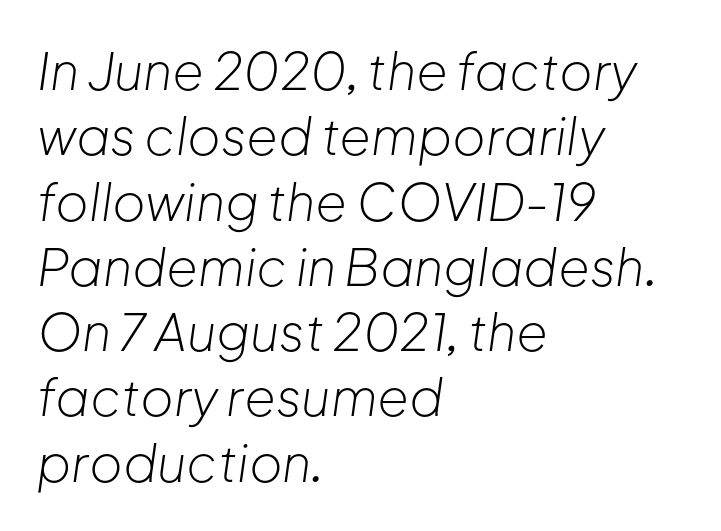
The image shows 51 px light type, italic (leaning right); set left-aligned, normal line spacing (1.28x), normal letter spacing, not underlined; low stroke contrast and a medium x-height.
